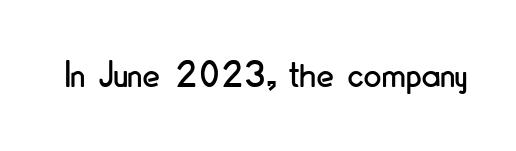
The image shows 39 px condensed sans-serif type, upright; set normal letter spacing, not underlined; low stroke contrast and a small x-height.
